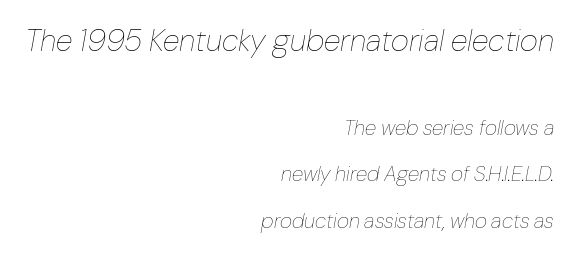
{"italic": "yes", "lean": "right", "slant_degrees": 10, "bold": "no", "weight": "thin", "width": "normal", "stroke_contrast": "low", "x_height": "medium", "monospaced": "no", "underline": "no", "align": "right", "line_spacing": "loose", "line_spacing_ratio": 2.22, "letter_spacing": "normal", "letter_spacing_em": 0.0, "larger_block": "first", "size_ratio": 1.48, "glyph_px": 31}
